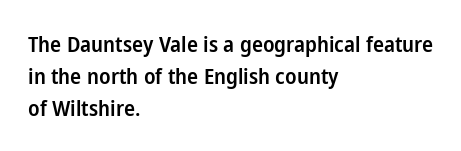
{"italic": "no", "bold": "semi", "underline": "no", "align": "left", "line_spacing": "normal", "line_spacing_ratio": 1.45, "letter_spacing": "normal", "letter_spacing_em": 0.0, "glyph_px": 22}
